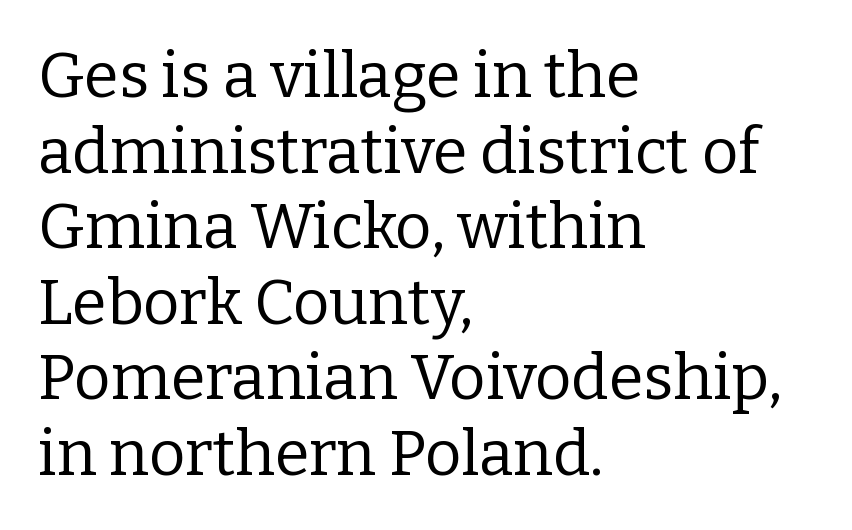
Q: Is the text bold? A: No.
Q: Is the text italic (slanted)? A: No, it is upright.
Q: Is the typeface a serif or a sans-serif typeface? A: Serif.
Q: Is the text underlined? A: No.
Q: How is the paragraph aligned? A: Left-aligned.
Q: Is the spacing between letters normal or unusually wide? A: Normal.
Q: Width (condensed, normal, or wide)? A: Normal.
Q: Stroke contrast? A: Low.
Q: x-height? A: Medium.
Q: Monospaced? A: No.
